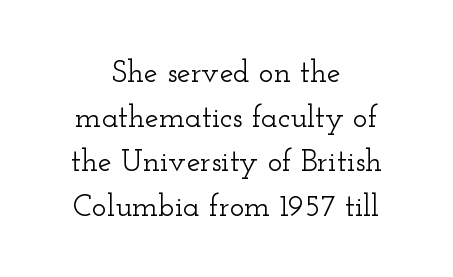
Q: Is the text italic (slanted)? A: No, it is upright.
Q: Is the typeface a serif or a sans-serif typeface? A: Serif.
Q: Is the text underlined? A: No.
Q: How is the paragraph aligned? A: Centered.
Q: Is the spacing between letters normal or unusually wide? A: Normal.
Q: Is the spacing between lines tight, normal or loose? A: Normal.
Q: Width (condensed, normal, or wide)? A: Wide.
Q: Stroke contrast? A: Low.
Q: x-height? A: Small.
Q: Monospaced? A: No.
